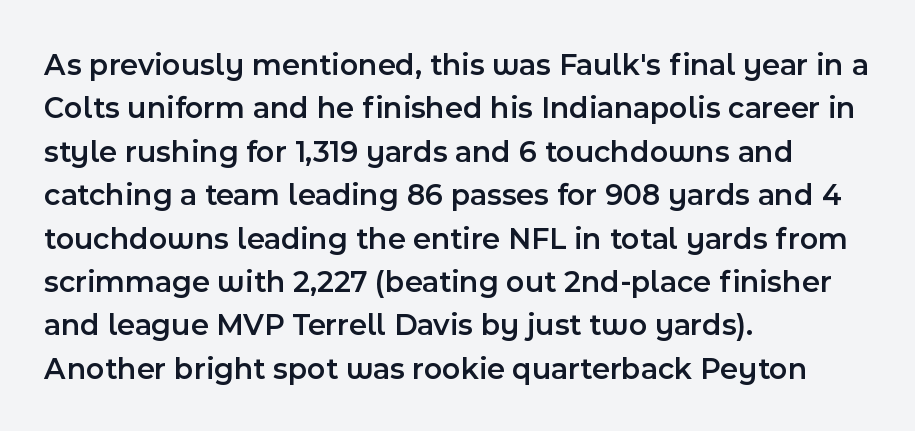
Q: Is the text bold? A: Semi-bold.
Q: Is the text italic (slanted)? A: No, it is upright.
Q: Is the typeface a serif or a sans-serif typeface? A: Sans-serif.
Q: Is the text underlined? A: No.
Q: How is the paragraph aligned? A: Left-aligned.
Q: Is the spacing between letters normal or unusually wide? A: Normal.
Q: Is the spacing between lines tight, normal or loose? A: Normal.
Q: Width (condensed, normal, or wide)? A: Normal.
Q: x-height? A: Medium.
Q: Monospaced? A: No.
